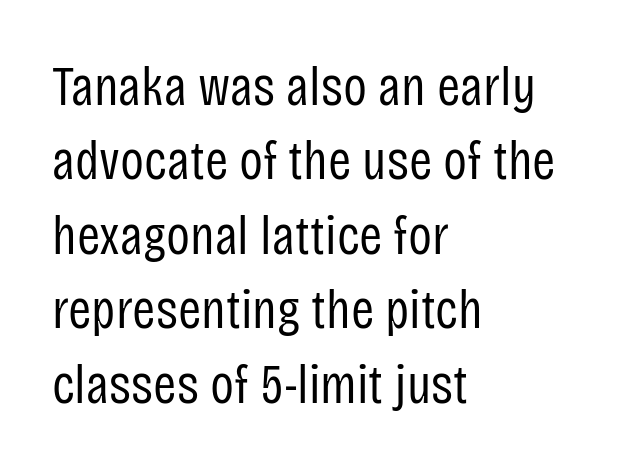
Q: Is the text bold? A: No.
Q: Is the text italic (slanted)? A: No, it is upright.
Q: Is the typeface a serif or a sans-serif typeface? A: Sans-serif.
Q: Is the text underlined? A: No.
Q: How is the paragraph aligned? A: Left-aligned.
Q: Is the spacing between letters normal or unusually wide? A: Normal.
Q: Is the spacing between lines tight, normal or loose? A: Normal.
Q: Width (condensed, normal, or wide)? A: Condensed.
Q: Stroke contrast? A: Low.
Q: x-height? A: Large.
Q: Monospaced? A: No.
